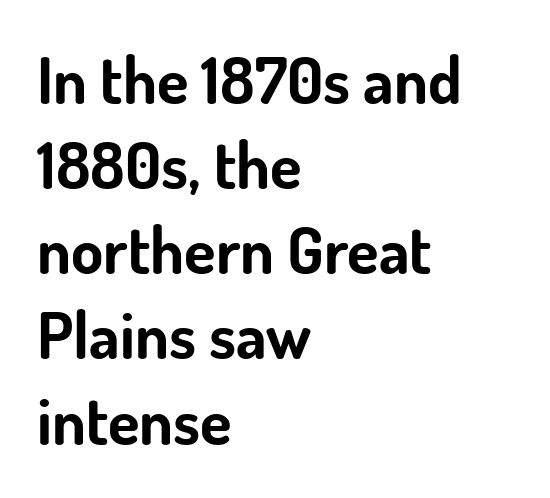
Thick stems and heavy bowls — unmistakably bold. The glyphs in this specimen are sans serif. This sample keeps an unexceptional amount of space between lines. Think of a printed novel: that variable character pitch is what you see here. Does the lettering tilt? It doesn't — this is upright. The space directly below the letters is spotless.
